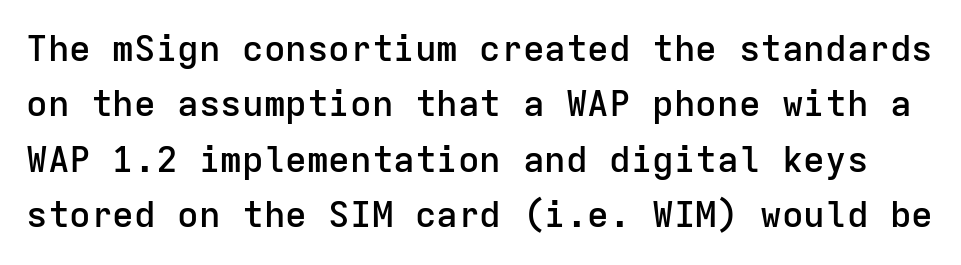
The image shows 36 px semibold sans-serif type, upright, monospaced; set normal line spacing (1.54x), normal letter spacing, not underlined; low stroke contrast and a medium x-height.
